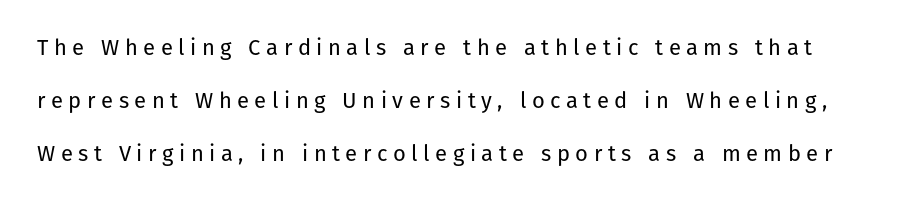
{"italic": "no", "bold": "no", "underline": "no", "line_spacing": "loose", "line_spacing_ratio": 2.42, "letter_spacing": "wide", "letter_spacing_em": 0.25, "glyph_px": 22}
